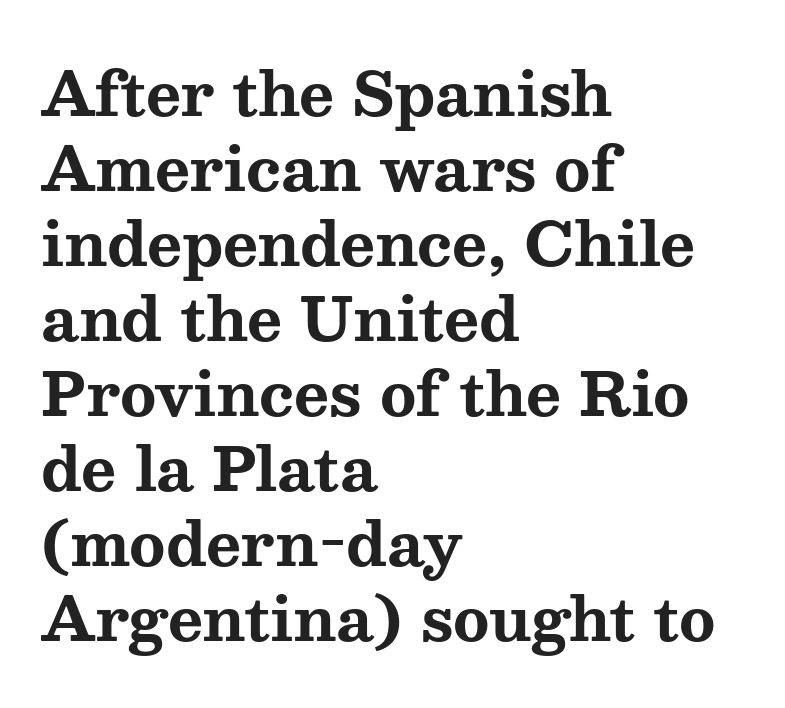
Q: Is the text bold? A: Yes.
Q: Is the text italic (slanted)? A: No, it is upright.
Q: Is the typeface a serif or a sans-serif typeface? A: Serif.
Q: Is the text underlined? A: No.
Q: How is the paragraph aligned? A: Left-aligned.
Q: Is the spacing between letters normal or unusually wide? A: Normal.
Q: Is the spacing between lines tight, normal or loose? A: Normal.
Q: Width (condensed, normal, or wide)? A: Wide.
Q: Stroke contrast? A: Medium.
Q: x-height? A: Medium.
Q: Monospaced? A: No.
